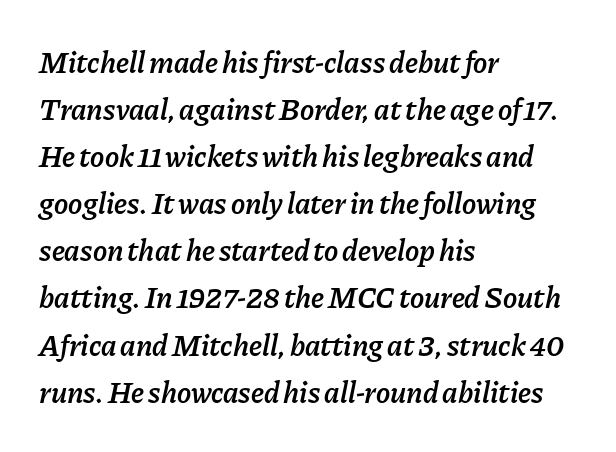
{"italic": "yes", "lean": "right", "slant_degrees": 11, "bold": "semi", "weight": "semibold", "width": "normal", "stroke_contrast": "low", "x_height": "medium", "monospaced": "no", "underline": "no", "align": "left", "line_spacing": "normal", "line_spacing_ratio": 1.57, "letter_spacing": "normal", "letter_spacing_em": 0.0, "glyph_px": 30}
